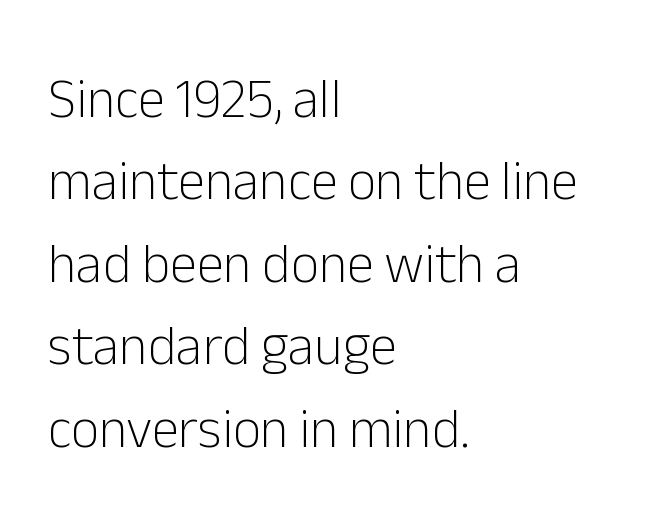
The image shows 55 px light sans-serif type, upright; set left-aligned, normal line spacing (1.5x), normal letter spacing, not underlined; low stroke contrast and a medium x-height.
